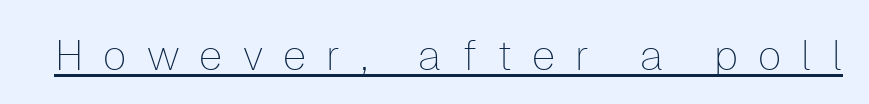
{"serif": "no", "italic": "no", "bold": "no", "weight": "thin", "width": "normal", "stroke_contrast": "low", "x_height": "medium", "monospaced": "no", "underline": "yes", "letter_spacing": "wide", "letter_spacing_em": 0.48, "glyph_px": 42}
